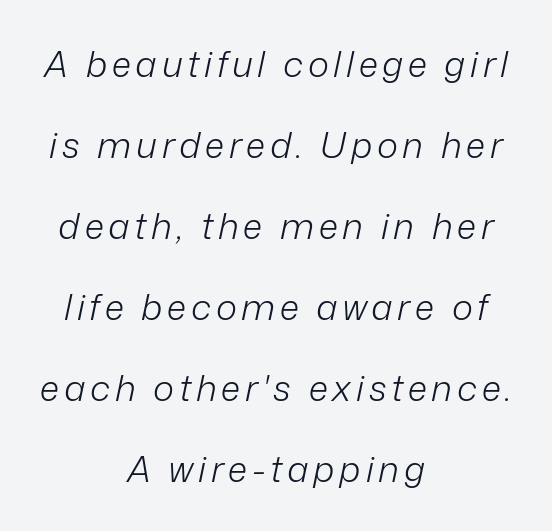
The image shows 36 px light type, italic (leaning right); set centered, loose line spacing (2.25x), not underlined; low stroke contrast and a medium x-height.
